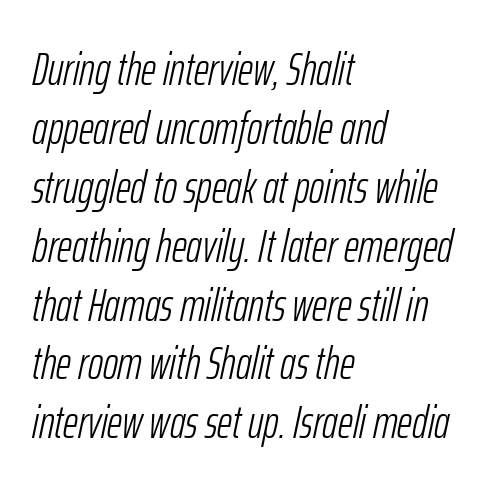
{"italic": "yes", "lean": "right", "slant_degrees": 12, "bold": "no", "weight": "light", "width": "condensed", "stroke_contrast": "low", "x_height": "medium", "monospaced": "no", "underline": "no", "align": "left", "line_spacing": "normal", "line_spacing_ratio": 1.28, "letter_spacing": "normal", "letter_spacing_em": 0.0, "glyph_px": 46}
